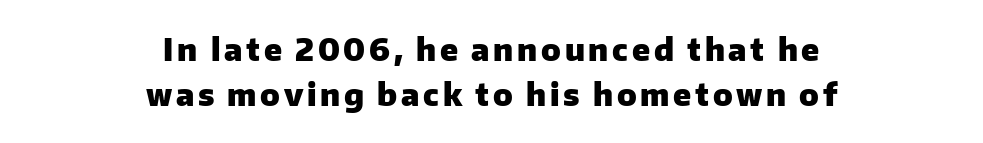
{"serif": "no", "italic": "no", "bold": "yes", "weight": "heavy", "width": "normal", "stroke_contrast": "low", "x_height": "medium", "monospaced": "no", "underline": "no", "align": "center", "line_spacing": "normal", "line_spacing_ratio": 1.46, "glyph_px": 31}
